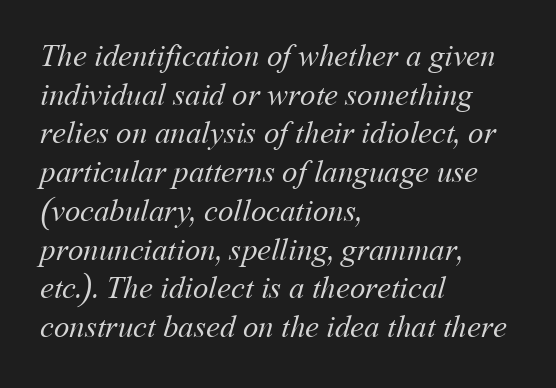
Q: Is the text bold? A: No.
Q: Is the text underlined? A: No.
Q: How is the paragraph aligned? A: Left-aligned.
Q: Is the spacing between letters normal or unusually wide? A: Normal.
Q: Is the spacing between lines tight, normal or loose? A: Normal.
Q: Width (condensed, normal, or wide)? A: Normal.
Q: Stroke contrast? A: Medium.
Q: x-height? A: Medium.
Q: Monospaced? A: No.
